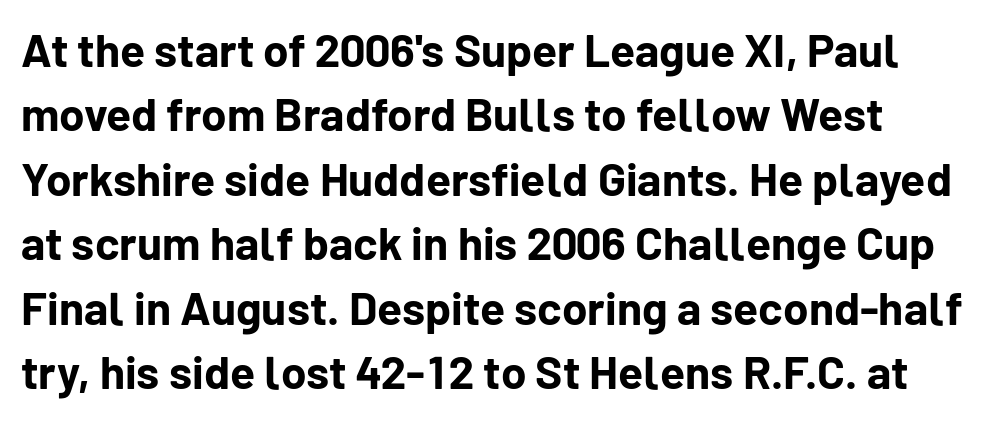
{"serif": "no", "italic": "no", "bold": "yes", "weight": "bold", "width": "normal", "stroke_contrast": "low", "x_height": "medium", "monospaced": "no", "underline": "no", "line_spacing": "normal", "line_spacing_ratio": 1.4, "letter_spacing": "normal", "letter_spacing_em": 0.0, "glyph_px": 46}
